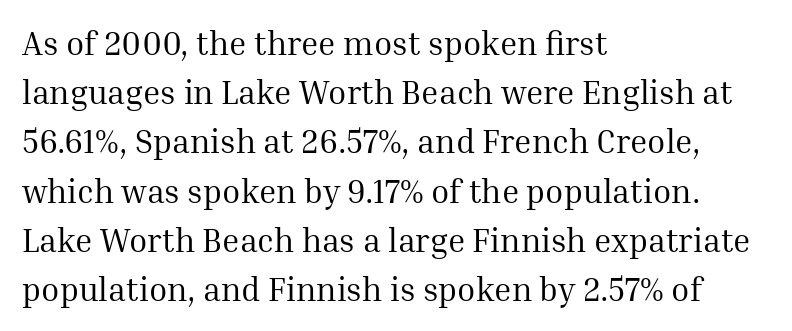
Weight: regular or lighter. Summary of vertical rhythm: regular, with standard interline spacing. The paragraph has a hard left edge and a soft right edge. Examine the stroke ends and you'll spot serifs. The rendering uses natural spacing where letterforms have individual widths.
